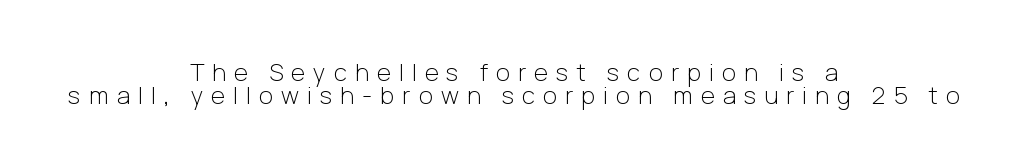
{"italic": "no", "bold": "no", "underline": "no", "align": "center", "line_spacing": "tight", "line_spacing_ratio": 0.96, "letter_spacing": "wide", "letter_spacing_em": 0.34, "glyph_px": 24}
